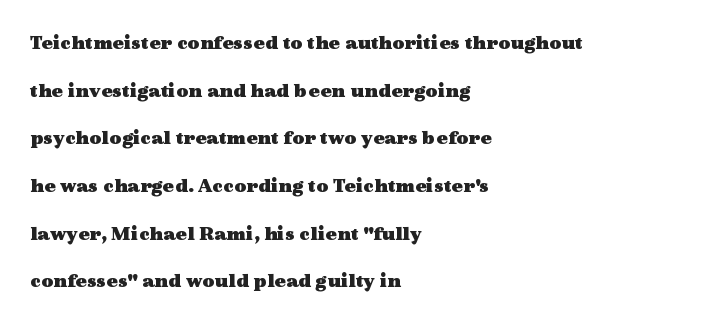
The image shows 21 px bold type, upright; set left-aligned, loose line spacing (2.27x), normal letter spacing, not underlined.
